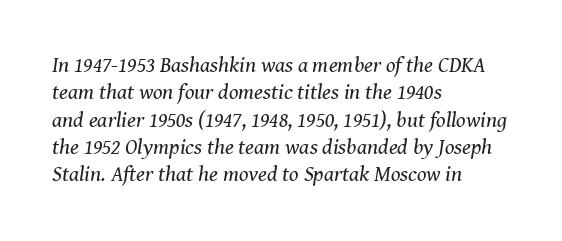
Has an underline been added? It has not. All the whitespace from short lines collects on the right. Each word holds together tightly as a unit, with standard inter-letter gaps. These lines were composed using italics.
